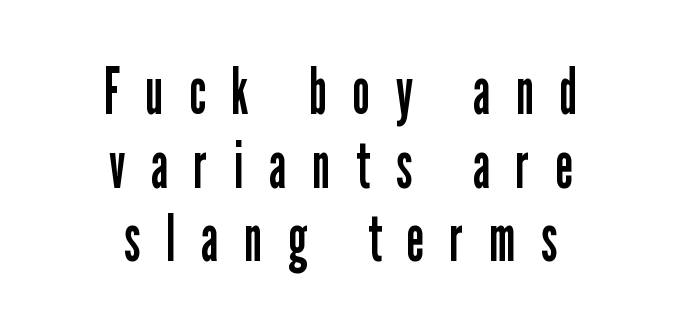
Q: Is the text bold? A: No.
Q: Is the text italic (slanted)? A: No, it is upright.
Q: Is the typeface a serif or a sans-serif typeface? A: Sans-serif.
Q: Is the text underlined? A: No.
Q: How is the paragraph aligned? A: Centered.
Q: Is the spacing between letters normal or unusually wide? A: Unusually wide.
Q: Is the spacing between lines tight, normal or loose? A: Tight.
Q: Width (condensed, normal, or wide)? A: Condensed.
Q: Stroke contrast? A: Low.
Q: x-height? A: Medium.
Q: Monospaced? A: No.
